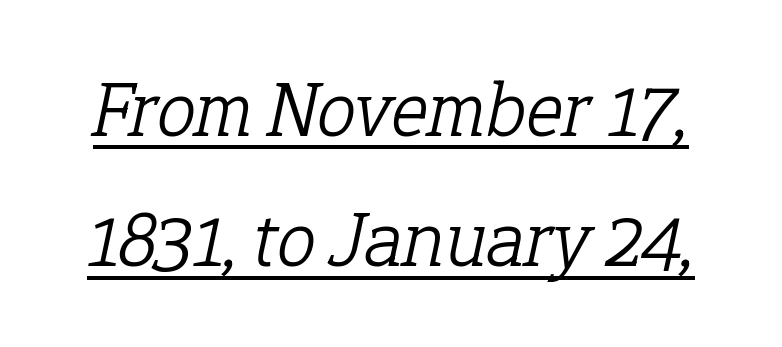
{"serif": "yes", "italic": "yes", "lean": "right", "slant_degrees": 12, "bold": "no", "weight": "light", "width": "normal", "stroke_contrast": "low", "x_height": "medium", "monospaced": "no", "underline": "yes", "line_spacing": "normal", "line_spacing_ratio": 1.65, "letter_spacing": "normal", "letter_spacing_em": 0.0, "glyph_px": 79}
